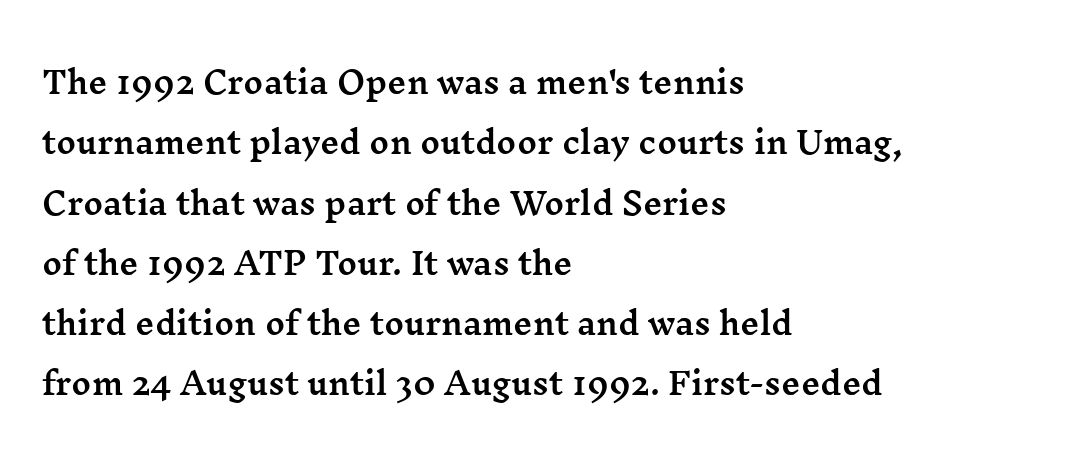
The image shows 30 px wide serif type, upright; set left-aligned, loose line spacing (2.01x), normal letter spacing, not underlined; medium stroke contrast and a medium x-height.
